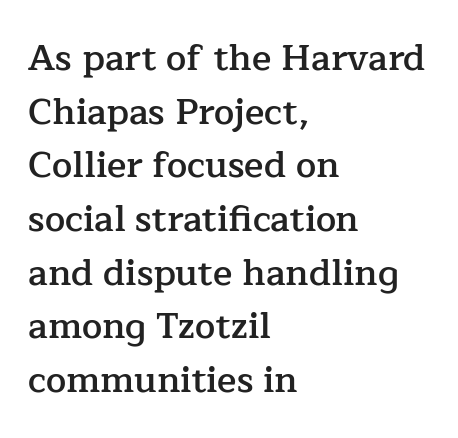
Q: Is the text bold? A: Semi-bold.
Q: Is the text italic (slanted)? A: No, it is upright.
Q: Is the typeface a serif or a sans-serif typeface? A: Serif.
Q: Is the text underlined? A: No.
Q: How is the paragraph aligned? A: Left-aligned.
Q: Is the spacing between letters normal or unusually wide? A: Normal.
Q: Is the spacing between lines tight, normal or loose? A: Normal.
Q: Width (condensed, normal, or wide)? A: Normal.
Q: Stroke contrast? A: Low.
Q: x-height? A: Medium.
Q: Monospaced? A: No.
